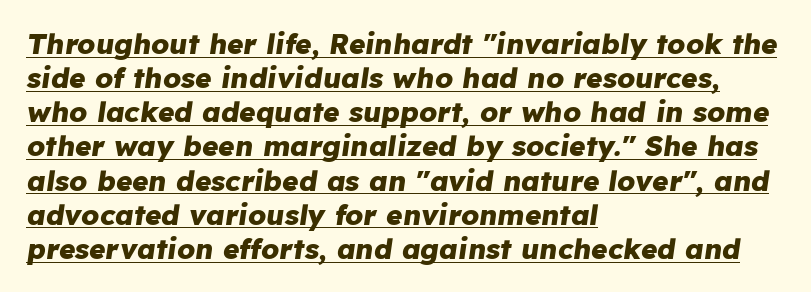
The image shows 28 px heavy type, italic (leaning right); set left-aligned, line spacing 1.22x, normal letter spacing, underlined; low stroke contrast and a medium x-height.
